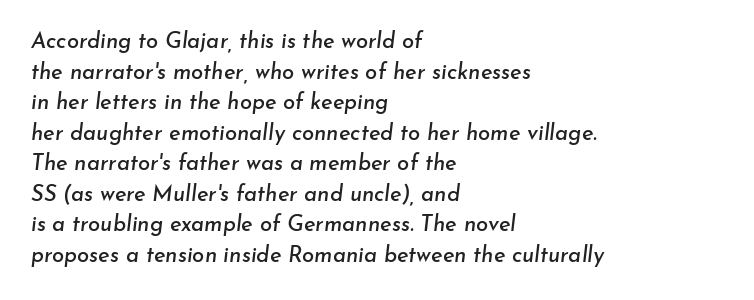
The image shows 22 px text type, italic (leaning right); set left-aligned, normal line spacing (1.39x), normal letter spacing, not underlined.
